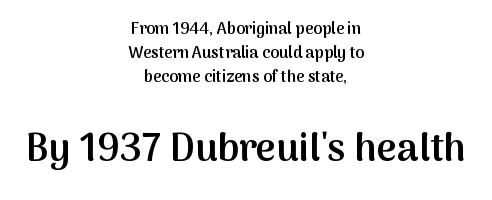
{"serif": "no", "italic": "no", "bold": "semi", "weight": "semibold", "width": "normal", "stroke_contrast": "medium", "x_height": "medium", "monospaced": "no", "underline": "no", "align": "center", "line_spacing": "normal", "line_spacing_ratio": 1.5, "letter_spacing": "normal", "letter_spacing_em": 0.0, "larger_block": "second", "size_ratio": 2.44, "glyph_px": 39}
